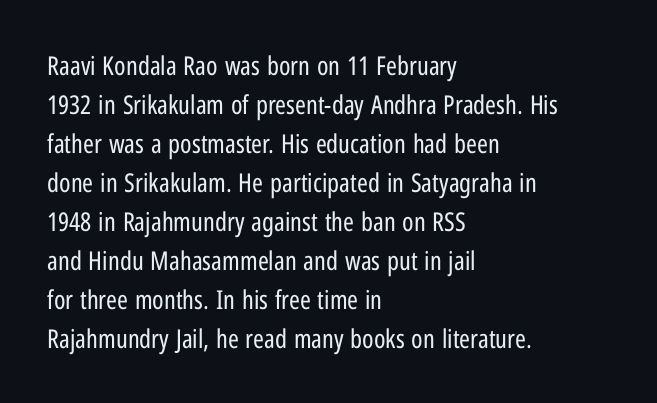
Each new line begins a customary step beneath the previous one. Students, note that the glyphs here touch the page at normal intervals. Letters rest on an invisible, unmarked baseline. Posture: upright roman.
